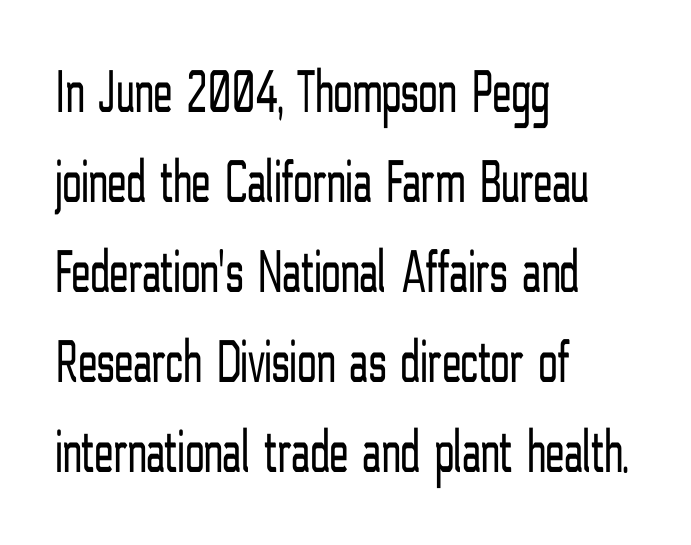
{"serif": "no", "italic": "no", "bold": "no", "weight": "light", "width": "condensed", "stroke_contrast": "low", "x_height": "medium", "monospaced": "no", "underline": "no", "align": "left", "line_spacing": "normal", "line_spacing_ratio": 1.45, "letter_spacing": "normal", "letter_spacing_em": 0.0, "glyph_px": 62}
